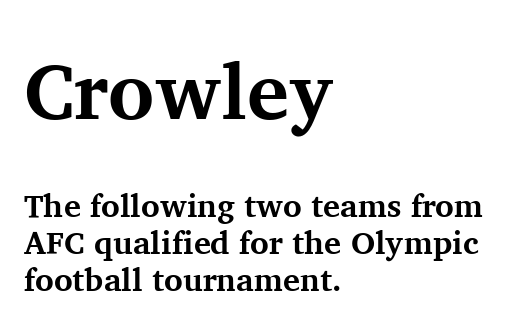
Q: Is the text bold? A: Yes.
Q: Is the text italic (slanted)? A: No, it is upright.
Q: Is the typeface a serif or a sans-serif typeface? A: Serif.
Q: Is the text underlined? A: No.
Q: How is the paragraph aligned? A: Left-aligned.
Q: Is the spacing between letters normal or unusually wide? A: Normal.
Q: Is the spacing between lines tight, normal or loose? A: Tight.
Q: Which block of text is set in a larger size, the first (top) or the second (bottom)? A: The first (top) one.
Q: Width (condensed, normal, or wide)? A: Normal.
Q: Stroke contrast? A: Medium.
Q: x-height? A: Medium.
Q: Monospaced? A: No.
